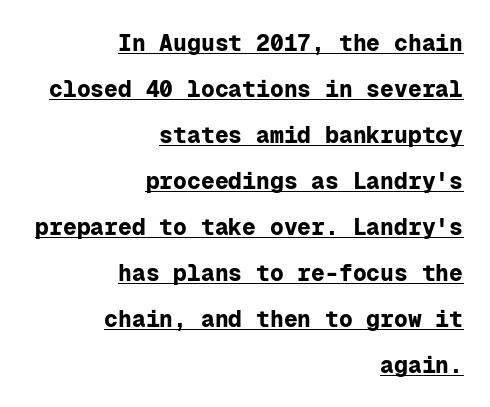
{"italic": "no", "bold": "yes", "underline": "yes", "align": "right", "line_spacing": "loose", "line_spacing_ratio": 2.0, "letter_spacing": "normal", "letter_spacing_em": 0.0, "glyph_px": 23}
